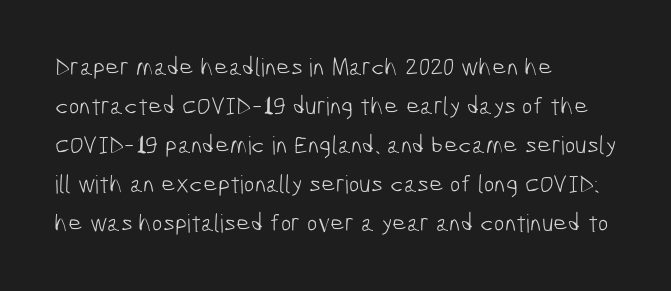
{"bold": "no", "underline": "no", "align": "left", "line_spacing": "normal", "line_spacing_ratio": 1.56, "letter_spacing": "normal", "letter_spacing_em": 0.0, "glyph_px": 25}
